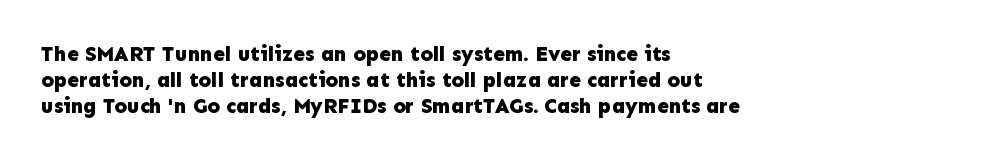
The image shows 21 px bold type, upright; set left-aligned, line spacing 1.24x, normal letter spacing, not underlined.
